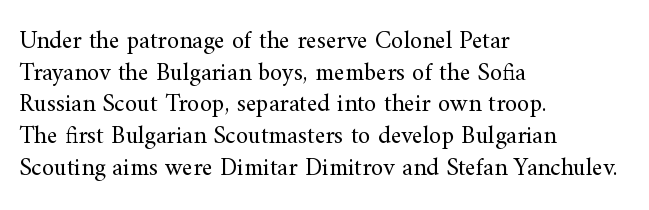
Q: Is the text bold? A: No.
Q: Is the text italic (slanted)? A: No, it is upright.
Q: Is the text underlined? A: No.
Q: How is the paragraph aligned? A: Left-aligned.
Q: Is the spacing between letters normal or unusually wide? A: Normal.
Q: Is the spacing between lines tight, normal or loose? A: Normal.
